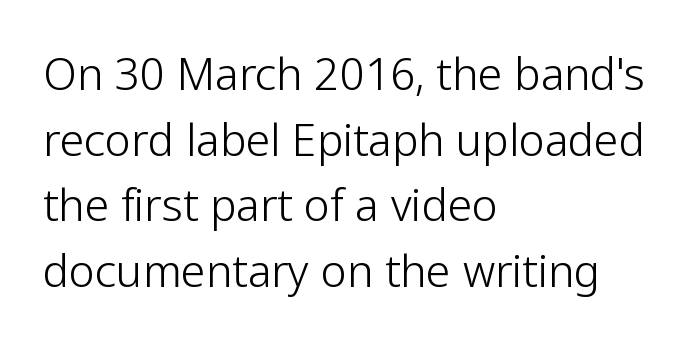
{"serif": "no", "italic": "no", "bold": "no", "weight": "light", "width": "normal", "stroke_contrast": "low", "x_height": "medium", "monospaced": "no", "underline": "no", "align": "left", "line_spacing": "normal", "line_spacing_ratio": 1.49, "letter_spacing": "normal", "letter_spacing_em": 0.0, "glyph_px": 44}
